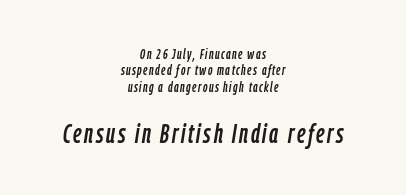
The image shows 27 px text type, italic (leaning right); set centered, line spacing 1.17x, not underlined; the second (bottom) block is 1.93x larger.
